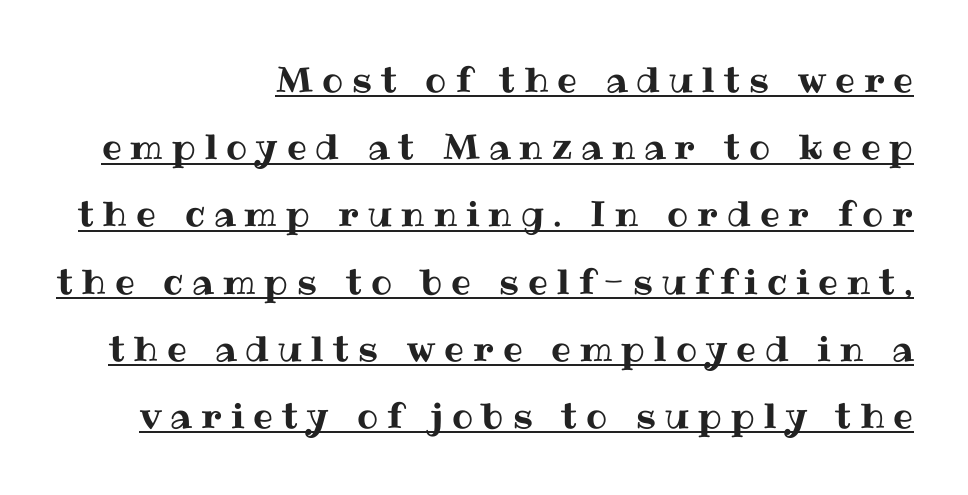
Vertical spacing — loose. All the whitespace from short lines collects on the left. When letters stand straight like this, we call the style roman or upright. Glyph-to-glyph distance is far greater than everyday printed text. Does a line run under the words? Yes, clearly.
